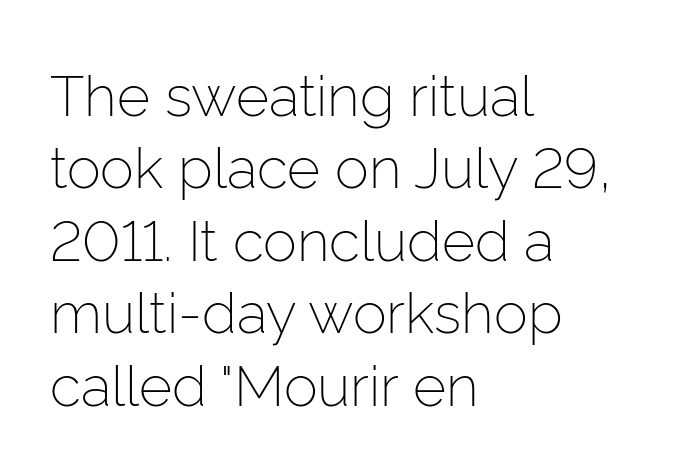
Q: Is the text bold? A: No.
Q: Is the text italic (slanted)? A: No, it is upright.
Q: Is the typeface a serif or a sans-serif typeface? A: Sans-serif.
Q: Is the text underlined? A: No.
Q: How is the paragraph aligned? A: Left-aligned.
Q: Is the spacing between letters normal or unusually wide? A: Normal.
Q: Is the spacing between lines tight, normal or loose? A: Normal.
Q: Width (condensed, normal, or wide)? A: Normal.
Q: Stroke contrast? A: Low.
Q: x-height? A: Medium.
Q: Monospaced? A: No.
